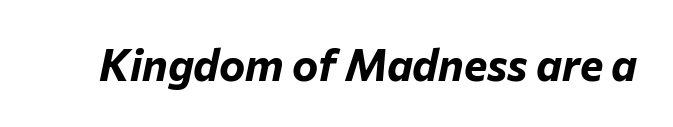
Q: Is the text bold? A: Yes.
Q: Is the text italic (slanted)? A: Yes, it leans right by about 12 degrees.
Q: Is the text underlined? A: No.
Q: Is the spacing between letters normal or unusually wide? A: Normal.
Q: Width (condensed, normal, or wide)? A: Normal.
Q: Stroke contrast? A: Low.
Q: x-height? A: Medium.
Q: Monospaced? A: No.
